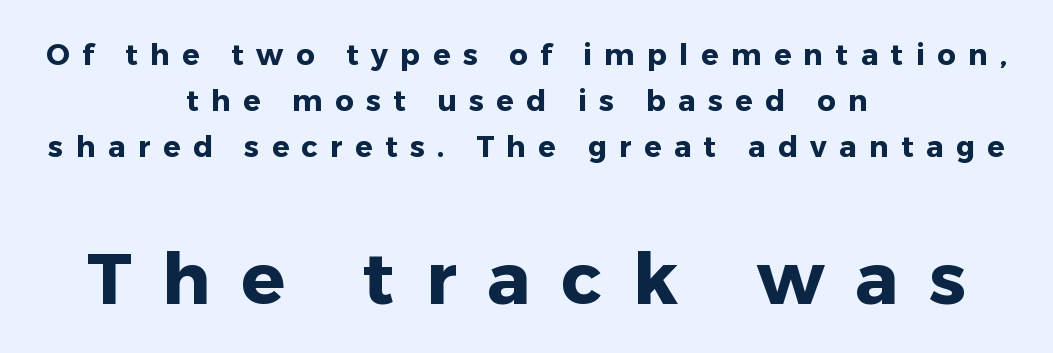
Loose tracking; the words dissolve into strings of separated letters. Think of a printed novel: that variable character pitch is what you see here. The line-height multiplier appears to be the usual default. The baseline area is clear. The letters stand straight up with perfectly vertical stems.
